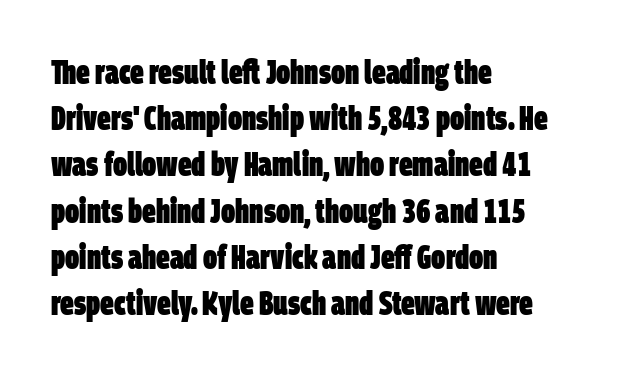
Q: Is the text bold? A: Yes.
Q: Is the typeface a serif or a sans-serif typeface? A: Sans-serif.
Q: Is the text underlined? A: No.
Q: How is the paragraph aligned? A: Left-aligned.
Q: Is the spacing between letters normal or unusually wide? A: Normal.
Q: Is the spacing between lines tight, normal or loose? A: Normal.
Q: Width (condensed, normal, or wide)? A: Condensed.
Q: Stroke contrast? A: Low.
Q: x-height? A: Large.
Q: Monospaced? A: No.
